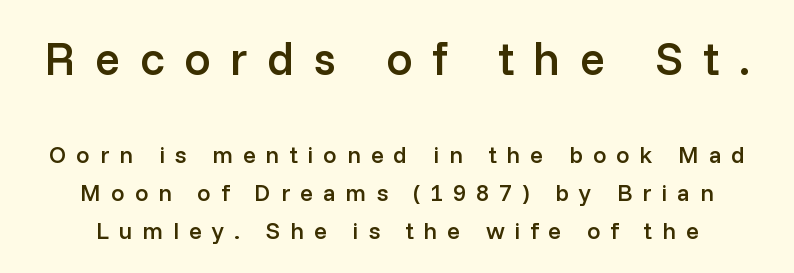
Q: Is the text bold? A: Semi-bold.
Q: Is the text italic (slanted)? A: No, it is upright.
Q: Is the typeface a serif or a sans-serif typeface? A: Sans-serif.
Q: Is the text underlined? A: No.
Q: Is the spacing between letters normal or unusually wide? A: Unusually wide.
Q: Is the spacing between lines tight, normal or loose? A: Normal.
Q: Which block of text is set in a larger size, the first (top) or the second (bottom)? A: The first (top) one.
Q: Width (condensed, normal, or wide)? A: Normal.
Q: Stroke contrast? A: Low.
Q: x-height? A: Medium.
Q: Monospaced? A: No.
